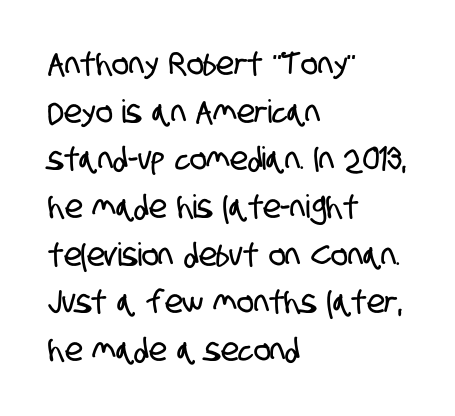
This sample has the flowing, uneven cadence of proportional lettering. Font category for this specimen: sans-serif. Rule under the text: the space is simply empty. Each line starts at the same left margin while the right side varies. Leading matches the norm, producing a regular column.
